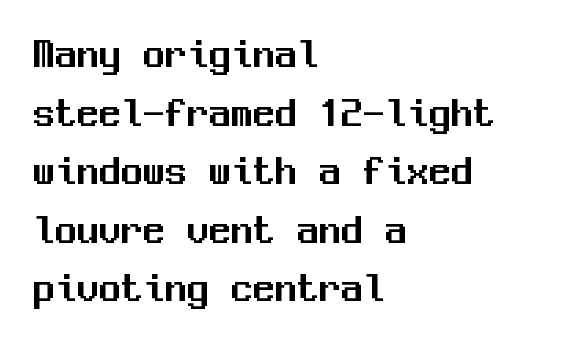
{"serif": "no", "italic": "no", "width": "normal", "stroke_contrast": "medium", "x_height": "medium", "monospaced": "yes", "underline": "no", "align": "left", "line_spacing": "normal", "line_spacing_ratio": 1.33, "letter_spacing": "normal", "letter_spacing_em": 0.0, "glyph_px": 44}
